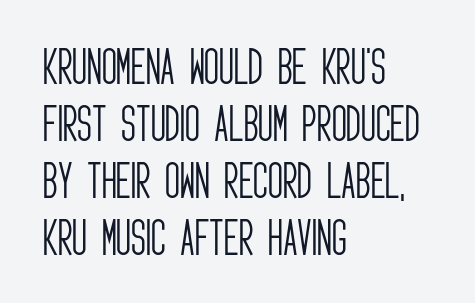
The characters are drawn with everyday or finer stroke widths. Varying glyph widths throughout — classic text-font behaviour. Every row of glyphs begins at an identical x-position on the left. When letters stand straight like this, we call the style roman or upright. One glance says typical: line gaps are just what's usual. Examine the stroke ends and you'll find no serifs.
